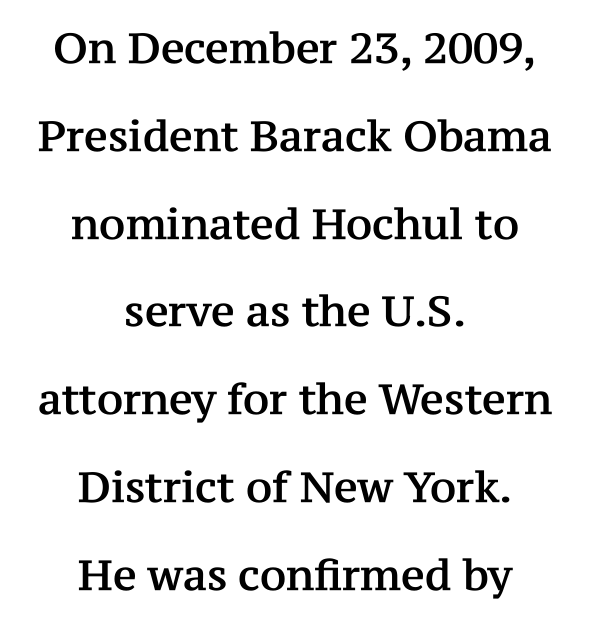
{"serif": "yes", "italic": "no", "width": "normal", "stroke_contrast": "medium", "x_height": "medium", "monospaced": "no", "underline": "no", "align": "center", "line_spacing": "loose", "line_spacing_ratio": 2.09, "letter_spacing": "normal", "letter_spacing_em": 0.0, "glyph_px": 42}
